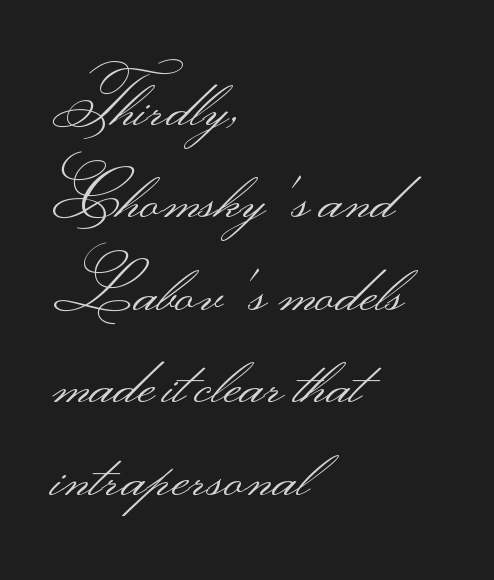
Vertically, the passage feels balanced, rows spaced as you'd expect. Letters rest on an invisible, unmarked baseline. This sample uses a sans-serif face. Leftover space on each line is placed entirely after the last word. The tracking reads as untouched default to a designer's eye.
